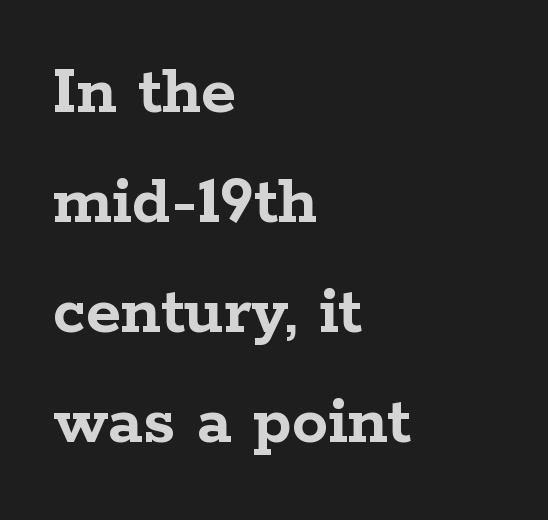
The image shows 72 px semibold, wide serif type, upright; set left-aligned, normal line spacing (1.53x), normal letter spacing, not underlined; low stroke contrast and a medium x-height.
